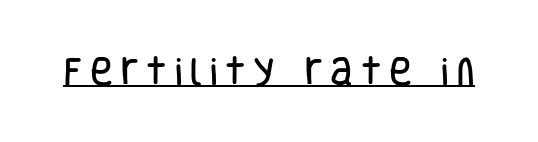
{"serif": "no", "italic": "no", "width": "condensed", "stroke_contrast": "low", "x_height": "large", "monospaced": "no", "underline": "yes", "letter_spacing": "wide", "letter_spacing_em": 0.25, "glyph_px": 31}
